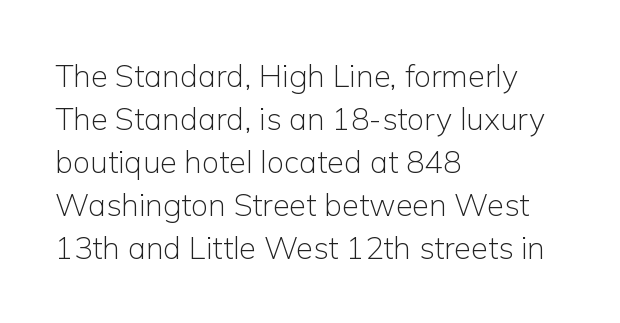
{"serif": "no", "italic": "no", "bold": "no", "weight": "light", "width": "normal", "stroke_contrast": "low", "x_height": "medium", "monospaced": "no", "underline": "no", "align": "left", "line_spacing": "normal", "line_spacing_ratio": 1.39, "letter_spacing": "normal", "letter_spacing_em": 0.0, "glyph_px": 31}
